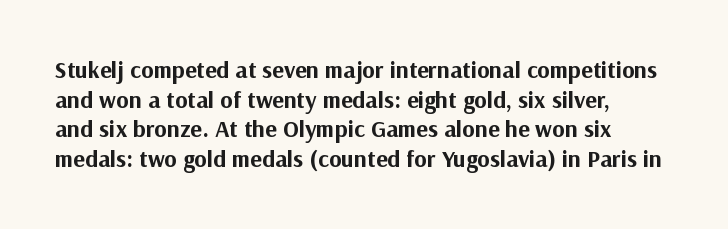
Q: Is the text bold? A: Yes.
Q: Is the text italic (slanted)? A: No, it is upright.
Q: Is the text underlined? A: No.
Q: How is the paragraph aligned? A: Left-aligned.
Q: Is the spacing between letters normal or unusually wide? A: Normal.
